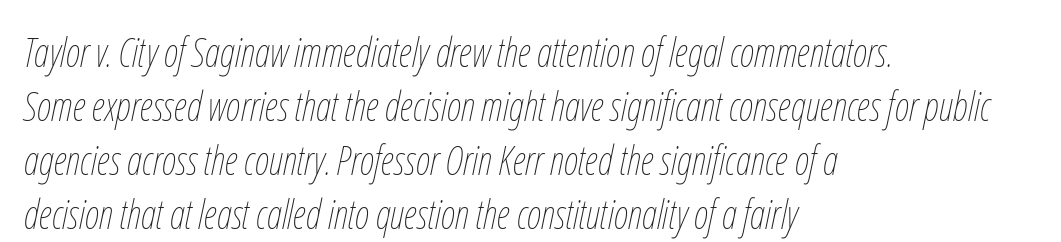
The image shows 40 px thin, condensed type, italic (leaning right); set left-aligned, normal line spacing (1.35x), normal letter spacing, not underlined; low stroke contrast and a medium x-height.
